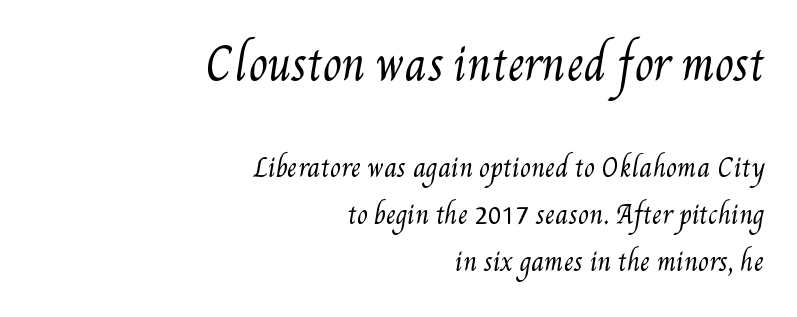
Q: Is the text bold? A: No.
Q: Is the text underlined? A: No.
Q: How is the paragraph aligned? A: Right-aligned.
Q: Is the spacing between letters normal or unusually wide? A: Normal.
Q: Which block of text is set in a larger size, the first (top) or the second (bottom)? A: The first (top) one.
Q: Width (condensed, normal, or wide)? A: Condensed.
Q: Stroke contrast? A: Medium.
Q: x-height? A: Small.
Q: Monospaced? A: No.
